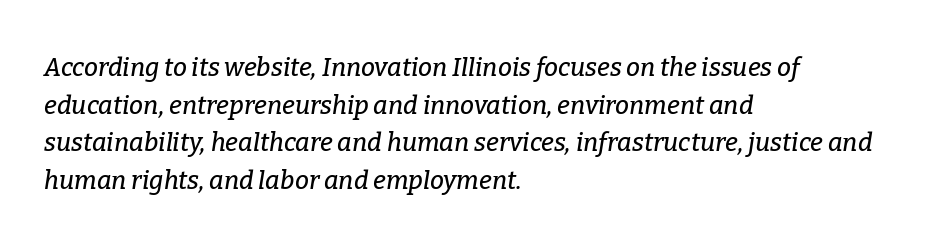
{"italic": "yes", "lean": "right", "slant_degrees": 9, "underline": "no", "align": "left", "line_spacing": "normal", "line_spacing_ratio": 1.51, "letter_spacing": "normal", "letter_spacing_em": 0.0, "glyph_px": 25}
